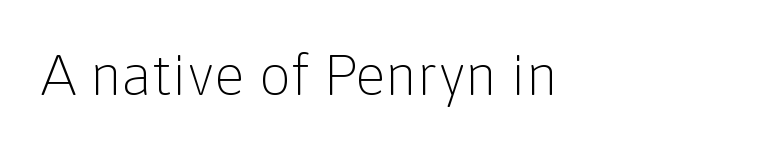
The image shows 57 px light sans-serif type, upright; set normal letter spacing, not underlined; low stroke contrast and a medium x-height.
